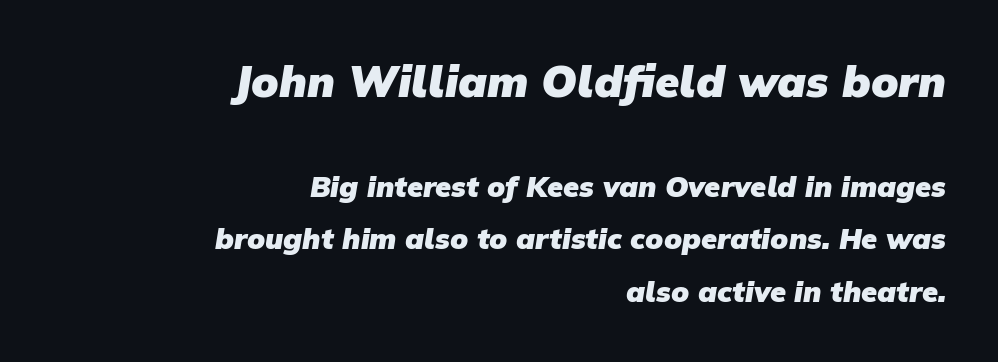
The image shows 44 px heavy sans-serif type; set right-aligned, line spacing 1.81x, normal letter spacing, not underlined; the first (top) block is 1.52x larger; low stroke contrast and a medium x-height.
